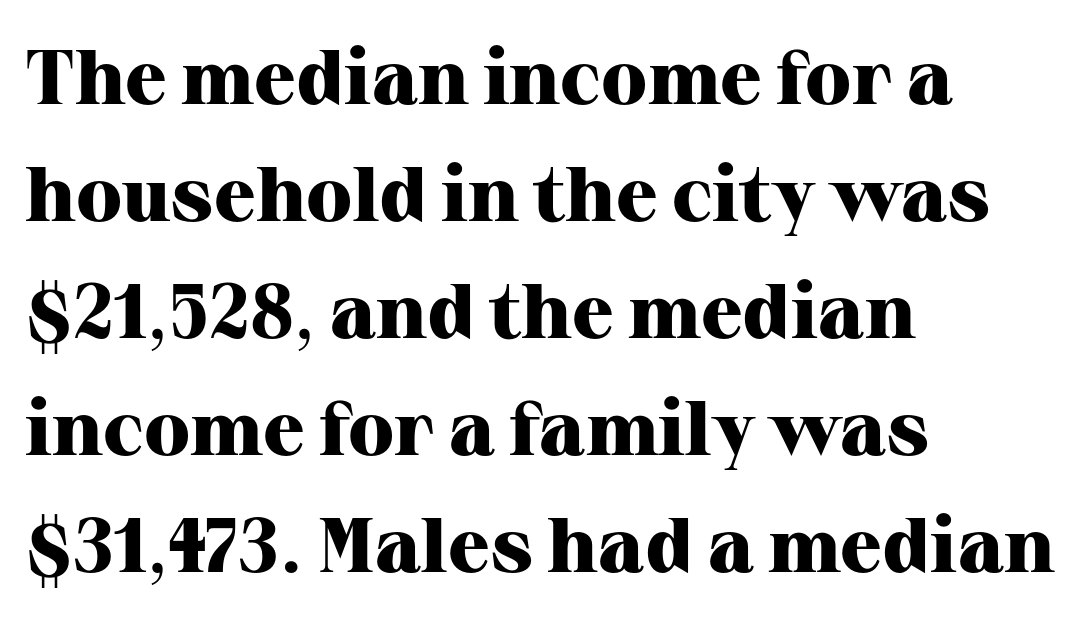
Plain, unruled lines of type. Each letter keeps its own natural width here, so spacing adapts to shape. Typographic density is high because the face is bold. How are the letters spaced? Ordinarily, with no added tracking. The rows are spaced the way most documents space them. Examine the stroke ends and you'll spot serifs.
